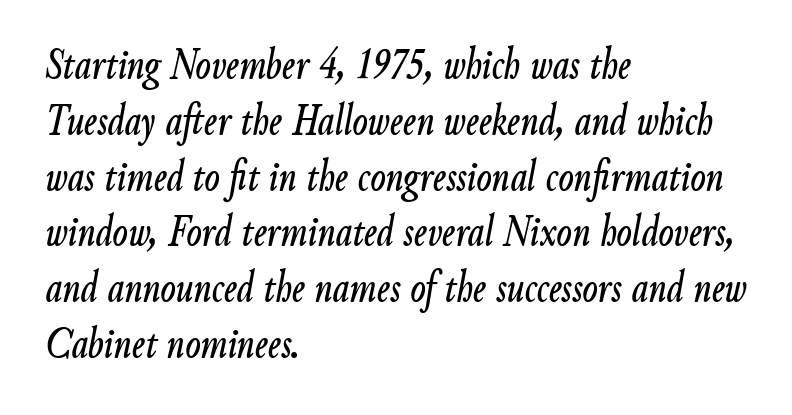
The passage shown is typed in a proportional face where columns would drift. One-word summary of the alignment: left. Characters are canted at an angle relative to the baseline's perpendicular. Between one letter and the next there's only the usual sliver of space. The space directly below the letters is spotless.
